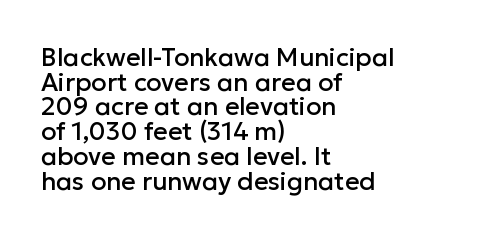
The axis of the letterforms is exactly vertical. Tightly led — the rows are bunched. Nobody drew a line under any word here. The ragged edge is on the right, which tells us the setting is flush left. Tracking value appears to be zero — textbook default spacing.
